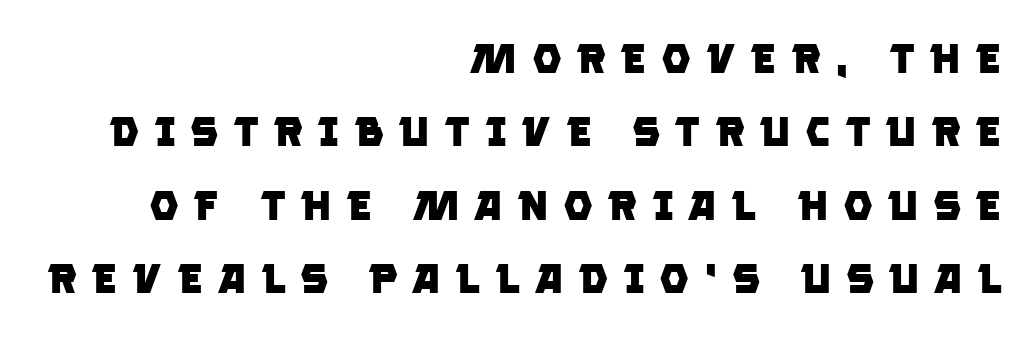
The space beneath each line is pristine and unruled. Spacing verdict: proportional, widths tailored to each character. The glyphs in this specimen are sans serif. Heavy, bold letterforms.
